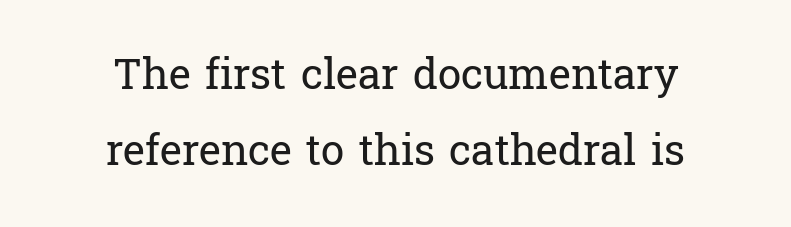
Q: Is the text bold? A: No.
Q: Is the text italic (slanted)? A: No, it is upright.
Q: Is the typeface a serif or a sans-serif typeface? A: Serif.
Q: Is the text underlined? A: No.
Q: How is the paragraph aligned? A: Centered.
Q: Is the spacing between letters normal or unusually wide? A: Normal.
Q: Width (condensed, normal, or wide)? A: Normal.
Q: Stroke contrast? A: Low.
Q: x-height? A: Medium.
Q: Monospaced? A: No.
